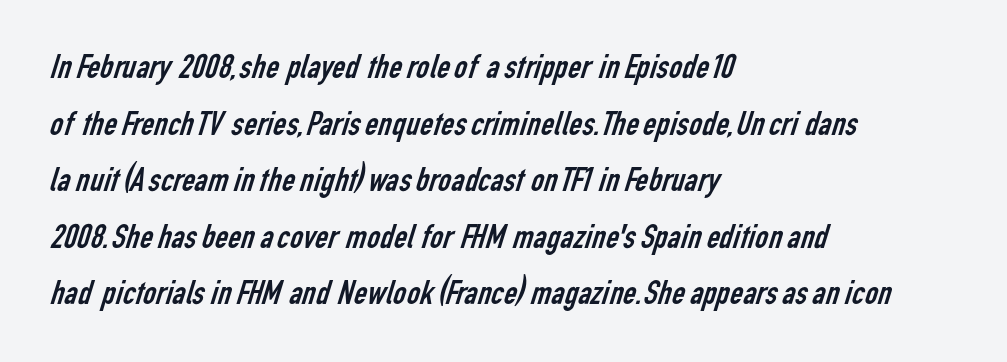
Glyph-to-glyph distance matches everyday printed text. The font sits on the lighter half of the weight spectrum, regular included. Each letter keeps its own natural width here, so spacing adapts to shape. The passage shown is not underscored anywhere. The passage is arranged the way most books set body copy — flush left.
